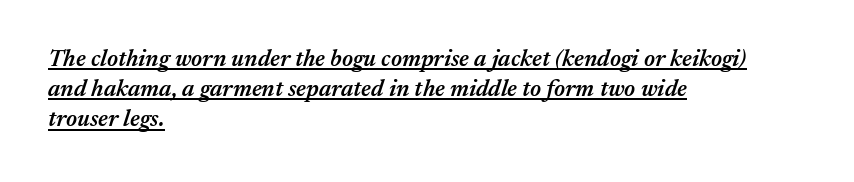
The whole block is typeset with a tilt. Leading: standard. This sample is left-justified, so line endings fall wherever the words run out. Notice the strokes are somewhat thickened but not fully heavy: this is a semibold.
